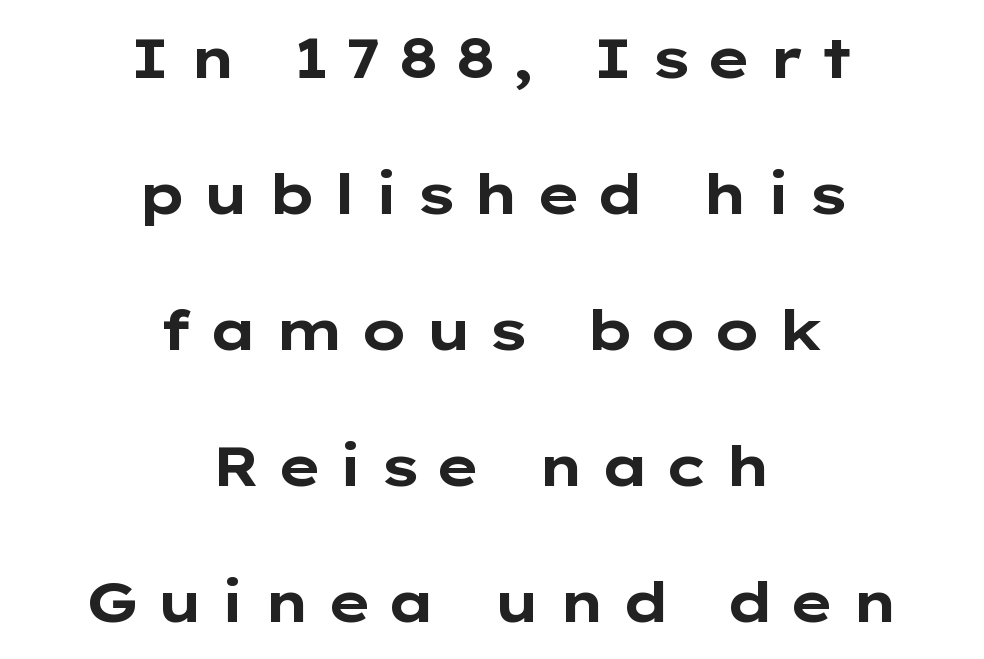
Q: Is the text bold? A: Yes.
Q: Is the text italic (slanted)? A: No, it is upright.
Q: Is the typeface a serif or a sans-serif typeface? A: Sans-serif.
Q: Is the text underlined? A: No.
Q: How is the paragraph aligned? A: Centered.
Q: Is the spacing between letters normal or unusually wide? A: Unusually wide.
Q: Is the spacing between lines tight, normal or loose? A: Loose.
Q: Width (condensed, normal, or wide)? A: Wide.
Q: Stroke contrast? A: Low.
Q: x-height? A: Medium.
Q: Monospaced? A: No.
